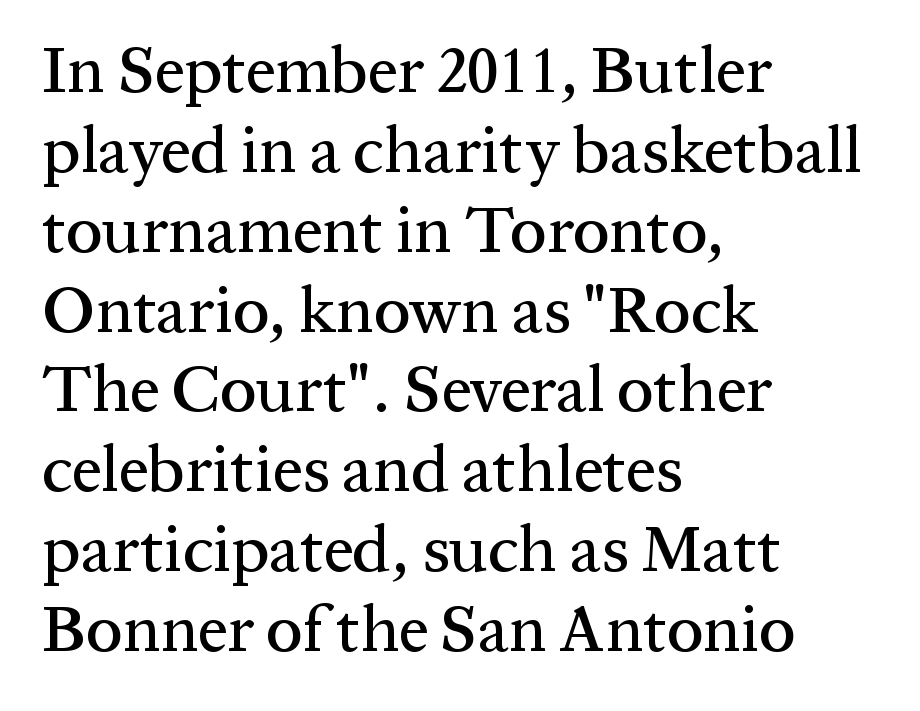
{"serif": "yes", "italic": "no", "width": "normal", "stroke_contrast": "medium", "x_height": "medium", "monospaced": "no", "underline": "no", "align": "left", "line_spacing_ratio": 1.21, "letter_spacing": "normal", "letter_spacing_em": 0.0, "glyph_px": 66}
